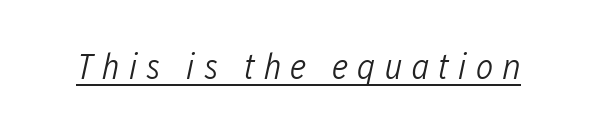
{"italic": "yes", "lean": "right", "slant_degrees": 12, "bold": "no", "weight": "light", "width": "condensed", "stroke_contrast": "low", "x_height": "medium", "monospaced": "no", "underline": "yes", "letter_spacing": "wide", "letter_spacing_em": 0.24, "glyph_px": 37}
